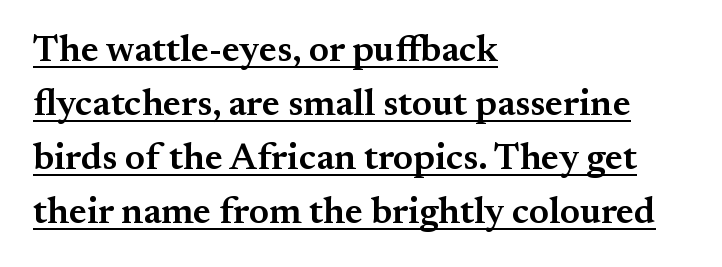
Q: Is the text bold? A: Semi-bold.
Q: Is the text italic (slanted)? A: No, it is upright.
Q: Is the typeface a serif or a sans-serif typeface? A: Serif.
Q: Is the text underlined? A: Yes.
Q: How is the paragraph aligned? A: Left-aligned.
Q: Is the spacing between letters normal or unusually wide? A: Normal.
Q: Is the spacing between lines tight, normal or loose? A: Normal.
Q: Width (condensed, normal, or wide)? A: Normal.
Q: Stroke contrast? A: Medium.
Q: x-height? A: Small.
Q: Monospaced? A: No.
